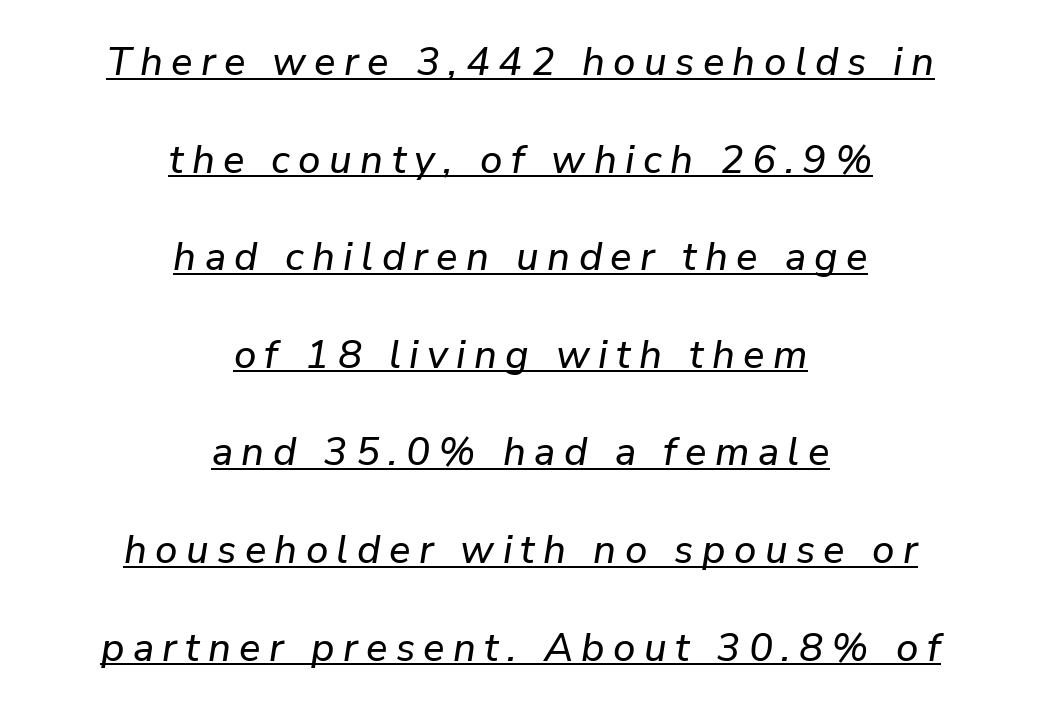
The image shows 40 px text type, italic (leaning right); set centered, loose line spacing (2.44x), unusually wide letter spacing (+0.21 em), underlined; low stroke contrast and a medium x-height.
